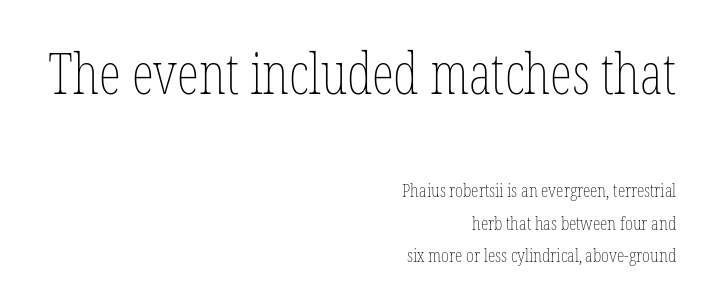
The strokes carry an ordinary text weight at most. No word sits above an underline. Proportional: the letters do not fall into vertical columns. Here the first block reads like a headline and the second like body copy. These lines stack with their right ends in a neat column. The gaps between neighbouring characters are ordinary and unremarkable.
